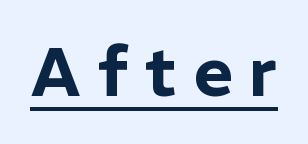
Students, note that the glyphs here are deliberately spaced far apart. Each letter keeps its own natural width here, so spacing adapts to shape. Like a heading marked for emphasis, these lines bear an underscore. A typesetter would mark this as roman, not italic. The font family rendered here belongs to the sans-serif group.
